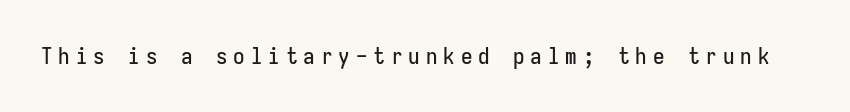
This sample uses an upright cut, with every glyph sitting square on the baseline. Here the glyphs are tracked loosely, breaking word shapes into spaced letters. The zone under the glyphs is completely vacant.
